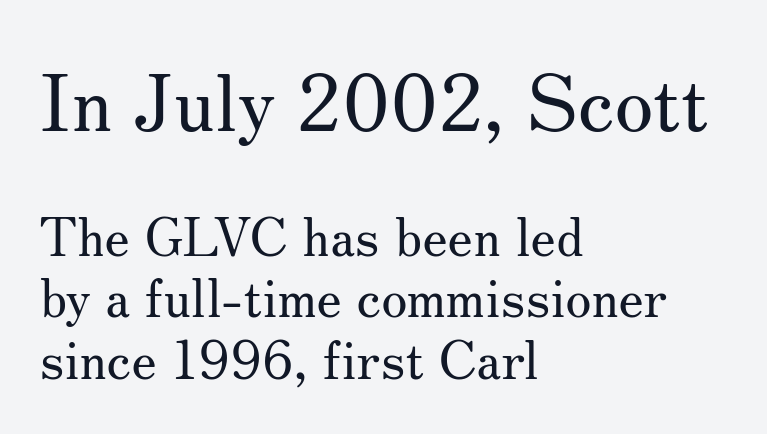
Q: Is the text bold? A: No.
Q: Is the text italic (slanted)? A: No, it is upright.
Q: Is the typeface a serif or a sans-serif typeface? A: Serif.
Q: Is the text underlined? A: No.
Q: How is the paragraph aligned? A: Left-aligned.
Q: Is the spacing between letters normal or unusually wide? A: Normal.
Q: Which block of text is set in a larger size, the first (top) or the second (bottom)? A: The first (top) one.
Q: Width (condensed, normal, or wide)? A: Normal.
Q: Stroke contrast? A: Medium.
Q: x-height? A: Small.
Q: Monospaced? A: No.
